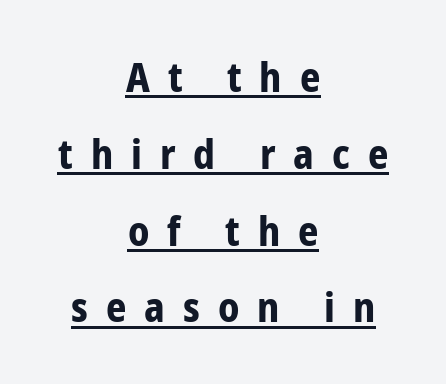
Posture: upright roman. A dark, heavy texture on the line: the type is bold. The passage shown stacks its lines with a broad gap. These lines are rendered in a variable-pitch font. Is the letter spacing exaggerated? Yes — the characters are pushed far apart. Does a line run under the words? Yes, clearly.
